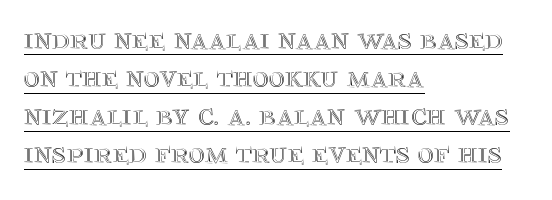
{"italic": "no", "width": "normal", "x_height": "large", "monospaced": "no", "underline": "yes", "align": "left", "line_spacing_ratio": 1.23, "letter_spacing": "normal", "letter_spacing_em": 0.0, "glyph_px": 31}
